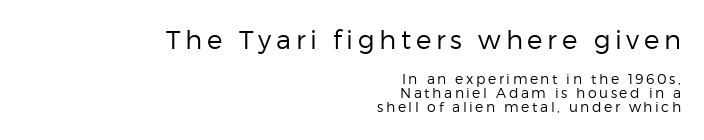
{"italic": "no", "bold": "no", "underline": "no", "align": "right", "line_spacing": "tight", "line_spacing_ratio": 1.01, "larger_block": "first", "size_ratio": 1.86, "glyph_px": 26}
